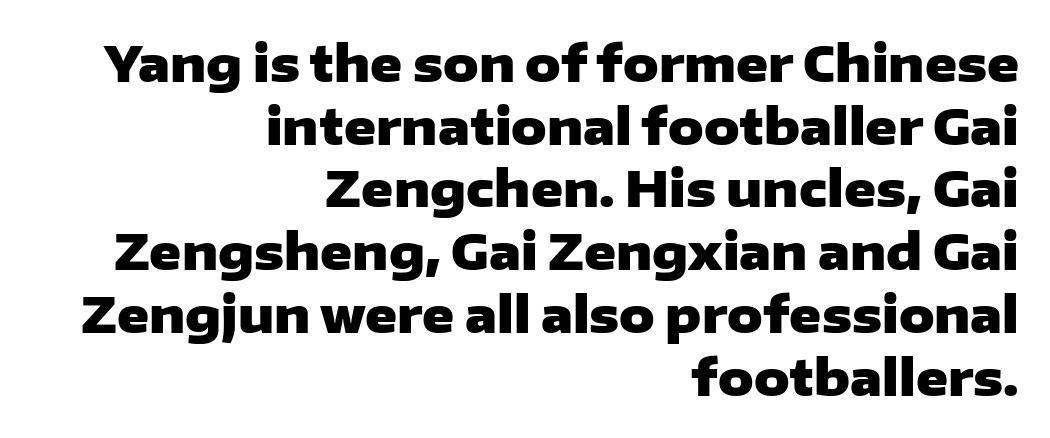
Q: Is the text bold? A: Yes.
Q: Is the text italic (slanted)? A: No, it is upright.
Q: Is the typeface a serif or a sans-serif typeface? A: Sans-serif.
Q: Is the text underlined? A: No.
Q: How is the paragraph aligned? A: Right-aligned.
Q: Is the spacing between letters normal or unusually wide? A: Normal.
Q: Is the spacing between lines tight, normal or loose? A: Normal.
Q: Width (condensed, normal, or wide)? A: Wide.
Q: Stroke contrast? A: Low.
Q: x-height? A: Medium.
Q: Monospaced? A: No.
